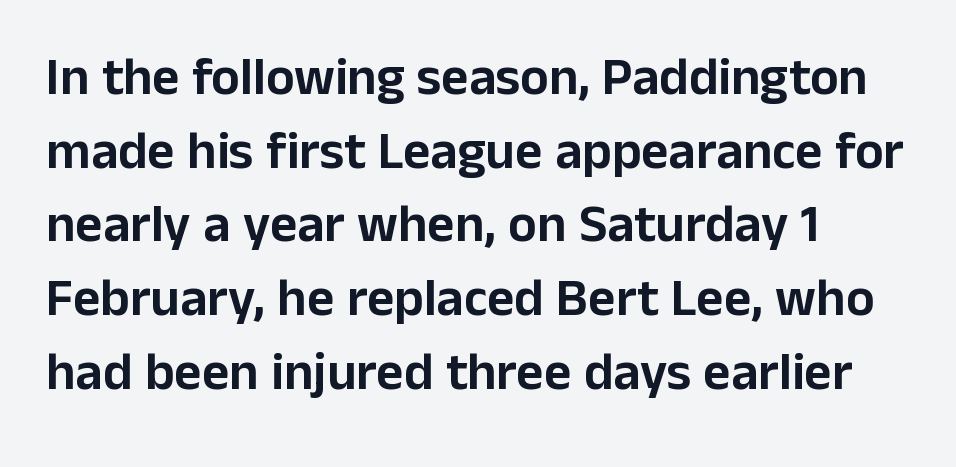
The image shows 53 px sans-serif type, upright; set left-aligned, normal line spacing (1.39x), normal letter spacing, not underlined; low stroke contrast and a medium x-height.
